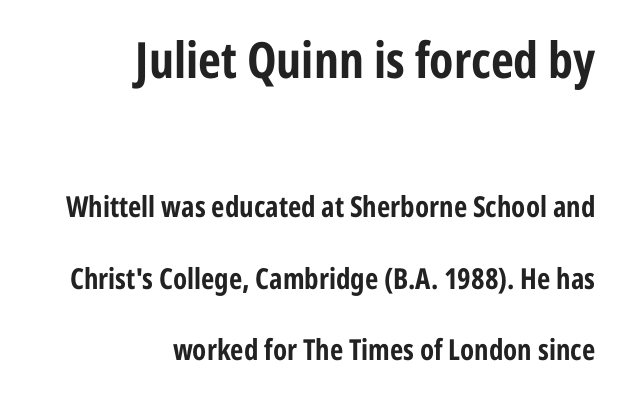
Q: Is the text bold? A: Yes.
Q: Is the text italic (slanted)? A: No, it is upright.
Q: Is the typeface a serif or a sans-serif typeface? A: Sans-serif.
Q: Is the text underlined? A: No.
Q: How is the paragraph aligned? A: Right-aligned.
Q: Is the spacing between letters normal or unusually wide? A: Normal.
Q: Is the spacing between lines tight, normal or loose? A: Loose.
Q: Which block of text is set in a larger size, the first (top) or the second (bottom)? A: The first (top) one.
Q: Width (condensed, normal, or wide)? A: Condensed.
Q: Stroke contrast? A: Low.
Q: x-height? A: Medium.
Q: Monospaced? A: No.
